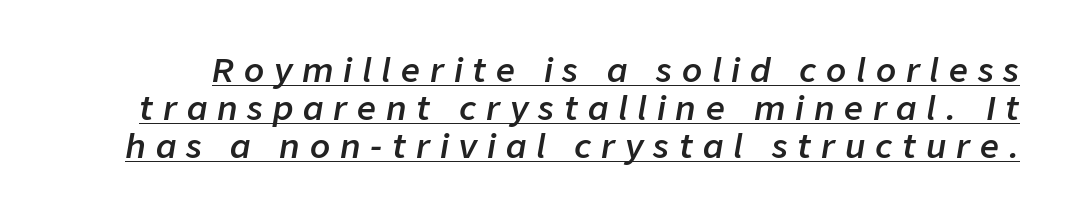
{"italic": "yes", "lean": "right", "slant_degrees": 9, "bold": "semi", "weight": "semibold", "width": "normal", "stroke_contrast": "low", "x_height": "medium", "monospaced": "no", "underline": "yes", "line_spacing": "tight", "line_spacing_ratio": 1.15, "letter_spacing": "wide", "letter_spacing_em": 0.3, "glyph_px": 33}
